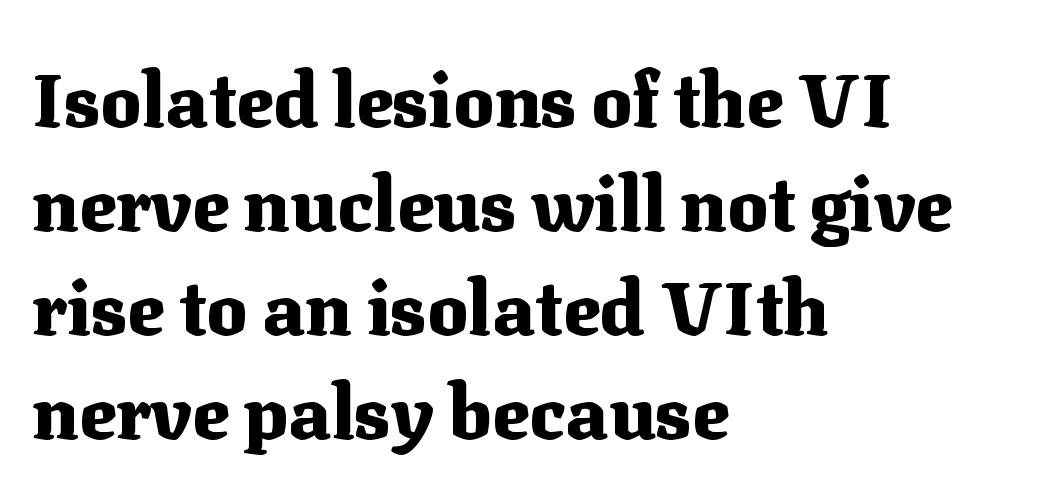
{"serif": "yes", "italic": "no", "bold": "yes", "weight": "heavy", "width": "normal", "stroke_contrast": "medium", "x_height": "medium", "monospaced": "no", "underline": "no", "align": "left", "line_spacing": "normal", "line_spacing_ratio": 1.37, "letter_spacing": "normal", "letter_spacing_em": 0.0, "glyph_px": 76}
